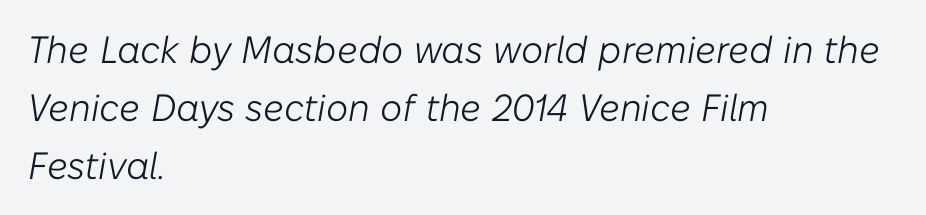
Each letter keeps its own natural width here, so spacing adapts to shape. In terms of letterspacing, this is plain default setting. This is not heavy type; no bold has been used. The lines sit at an ordinary, default distance from one another. Beneath every word, the page is bare.
